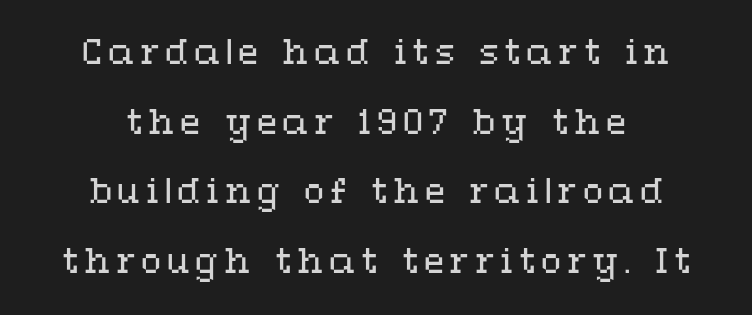
What's the leading like? Stretched, with rows far apart. Proportional: the letters do not fall into vertical columns. No chunkiness to these letters — they're not bold. Plain, unruled lines of type. These lines were composed using upright roman letters.
